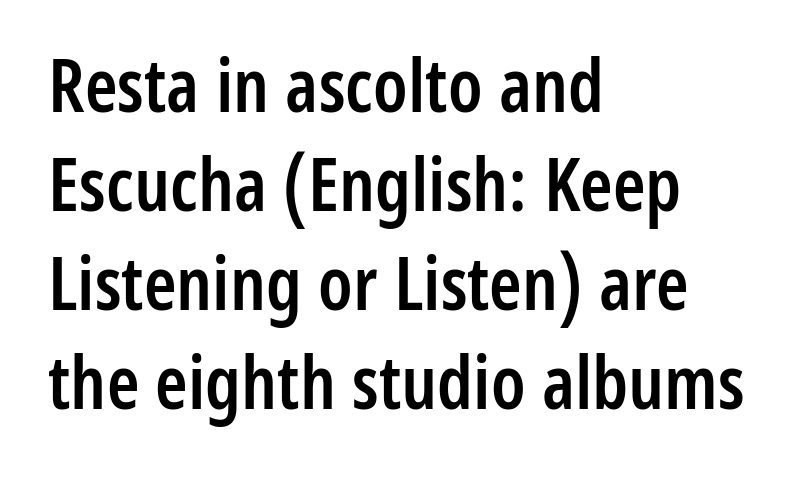
{"serif": "no", "italic": "no", "bold": "semi", "weight": "semibold", "width": "condensed", "stroke_contrast": "low", "x_height": "medium", "monospaced": "no", "underline": "no", "align": "left", "line_spacing": "normal", "line_spacing_ratio": 1.34, "letter_spacing": "normal", "letter_spacing_em": 0.0, "glyph_px": 74}
